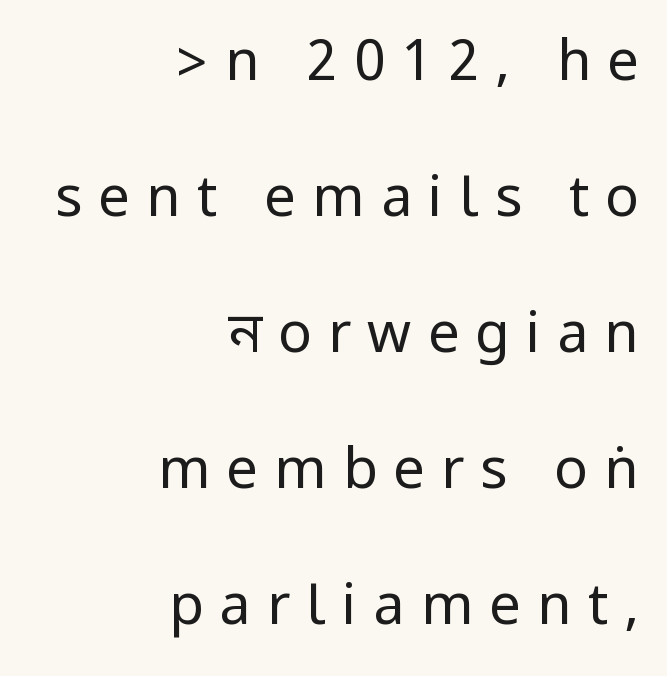
{"serif": "no", "italic": "no", "bold": "no", "weight": "regular", "width": "condensed", "stroke_contrast": "low", "underline": "no", "align": "right", "line_spacing": "loose", "line_spacing_ratio": 2.43, "letter_spacing": "wide", "letter_spacing_em": 0.29, "glyph_px": 56}
